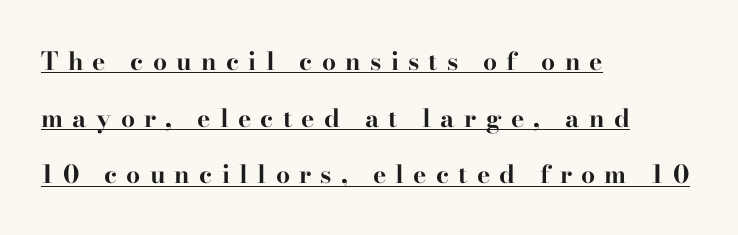
The image shows 25 px bold type, upright; set left-aligned, loose line spacing (2.27x), unusually wide letter spacing (+0.37 em), underlined.
